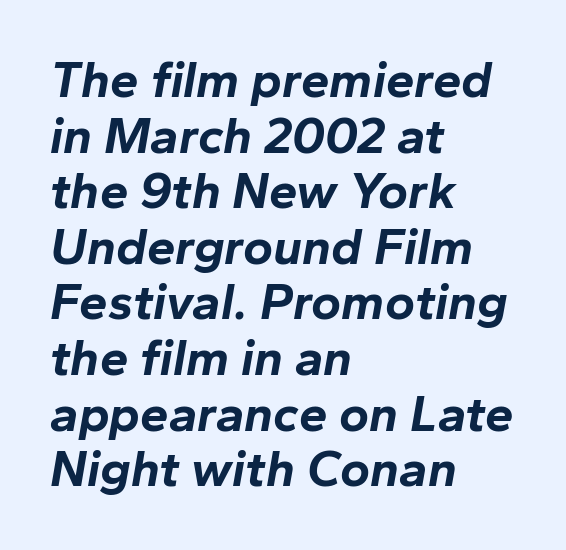
Q: Is the text bold? A: Yes.
Q: Is the text italic (slanted)? A: Yes, it leans right by about 10 degrees.
Q: Is the text underlined? A: No.
Q: How is the paragraph aligned? A: Left-aligned.
Q: Is the spacing between letters normal or unusually wide? A: Normal.
Q: Is the spacing between lines tight, normal or loose? A: Tight.
Q: Width (condensed, normal, or wide)? A: Normal.
Q: Stroke contrast? A: Low.
Q: x-height? A: Medium.
Q: Monospaced? A: No.
